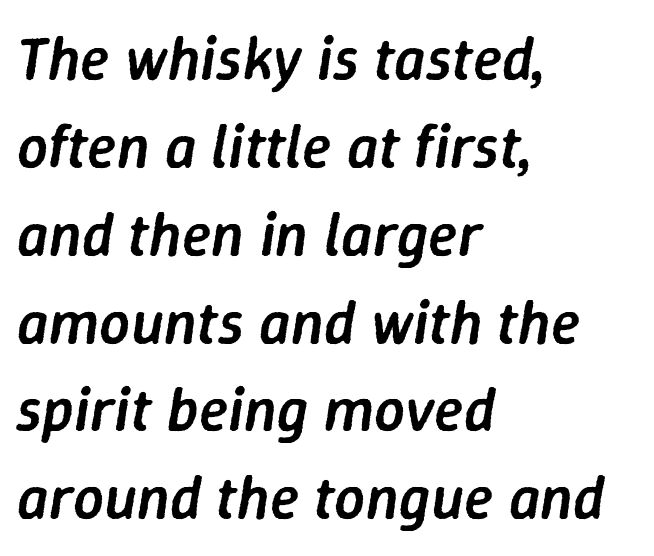
Q: Is the text bold? A: Semi-bold.
Q: Is the text italic (slanted)? A: Yes, it leans right by about 9 degrees.
Q: Is the text underlined? A: No.
Q: How is the paragraph aligned? A: Left-aligned.
Q: Is the spacing between letters normal or unusually wide? A: Normal.
Q: Is the spacing between lines tight, normal or loose? A: Normal.
Q: Width (condensed, normal, or wide)? A: Normal.
Q: Stroke contrast? A: Low.
Q: x-height? A: Medium.
Q: Monospaced? A: No.
